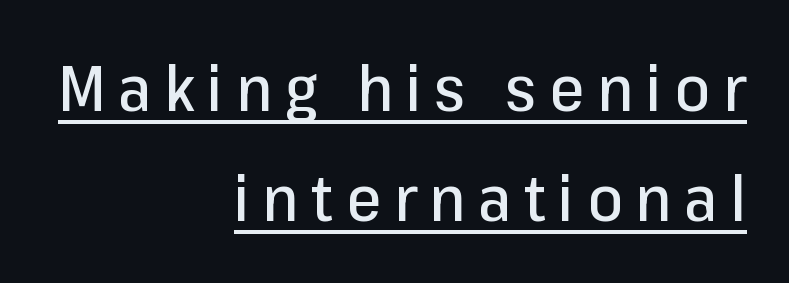
These lines stack with their right ends in a neat column. This sample has the flowing, uneven cadence of proportional lettering. Caption: lettering with a line underneath. The line texture is sparse and dotted thanks to wide tracking. Vertical strokes here are truly vertical.
